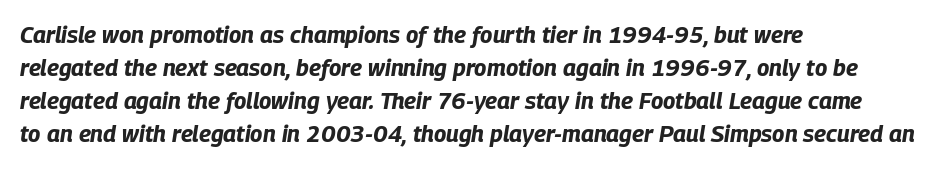
Q: Is the text bold? A: Yes.
Q: Is the text italic (slanted)? A: Yes, it leans right by about 9 degrees.
Q: Is the text underlined? A: No.
Q: How is the paragraph aligned? A: Left-aligned.
Q: Is the spacing between letters normal or unusually wide? A: Normal.
Q: Is the spacing between lines tight, normal or loose? A: Normal.
